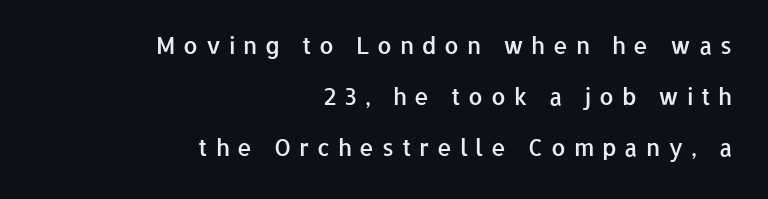
Q: Is the text bold? A: Semi-bold.
Q: Is the text italic (slanted)? A: No, it is upright.
Q: Is the text underlined? A: No.
Q: How is the paragraph aligned? A: Right-aligned.
Q: Is the spacing between letters normal or unusually wide? A: Unusually wide.
Q: Is the spacing between lines tight, normal or loose? A: Loose.
